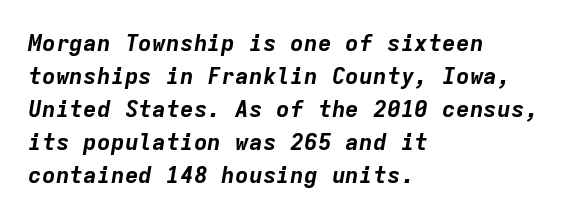
Q: Is the text bold? A: Yes.
Q: Is the text italic (slanted)? A: Yes, it leans right by about 9 degrees.
Q: Is the text underlined? A: No.
Q: How is the paragraph aligned? A: Left-aligned.
Q: Is the spacing between letters normal or unusually wide? A: Normal.
Q: Is the spacing between lines tight, normal or loose? A: Normal.
